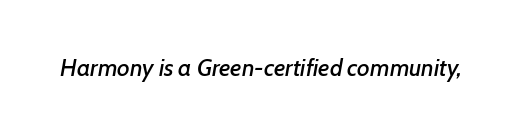
{"italic": "yes", "lean": "right", "slant_degrees": 7, "underline": "no", "letter_spacing": "normal", "letter_spacing_em": 0.0, "glyph_px": 24}
